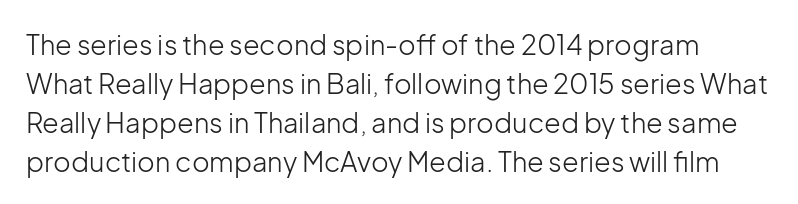
Q: Is the text bold? A: No.
Q: Is the text italic (slanted)? A: No, it is upright.
Q: Is the text underlined? A: No.
Q: Is the spacing between letters normal or unusually wide? A: Normal.
Q: Is the spacing between lines tight, normal or loose? A: Normal.
